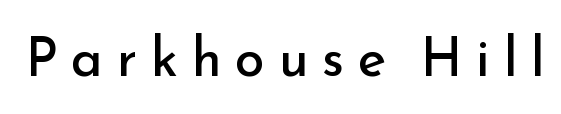
This sample has the flowing, uneven cadence of proportional lettering. Summary of weight: not heavy and not bold. Does the type have serifs? No, each stem ends abruptly. What stands out about the letter spacing? Its width — letters are far apart.
